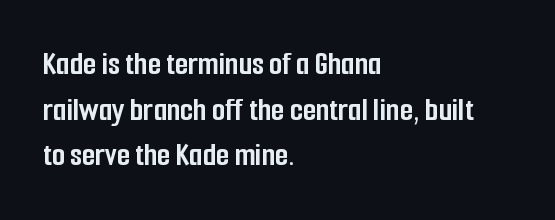
In terms of letterform style, serifs are entirely absent. Honestly, the letter spacing is just normal — you wouldn't notice it. Caption: multi-line text, flush left, ragged right. Each new line begins a customary step beneath the previous one. A full-strength bold gives these letters their thick strokes. This sample uses an upright cut, with every glyph sitting square on the baseline.
